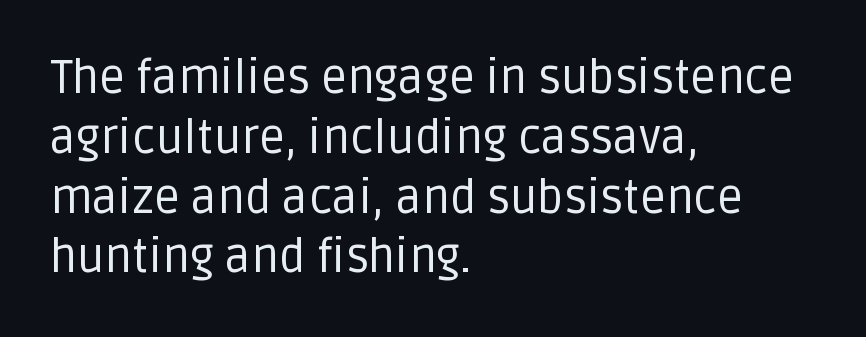
Descenders are the only things crossing below the line. A roman cut, with each character standing at attention. Vertical stems look standard width or narrower in stroke. The rendering uses a moderate line-height, typical for paragraphs. If you drew a ruler down the left edge, every line would touch it.
